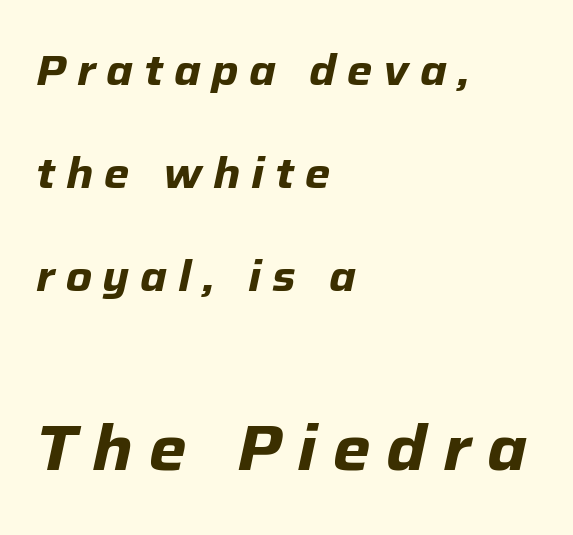
The image shows 64 px bold type, italic (leaning right); set left-aligned, loose line spacing (2.4x), unusually wide letter spacing (+0.25 em), not underlined; the second (bottom) block is 1.49x larger; low stroke contrast and a medium x-height.
